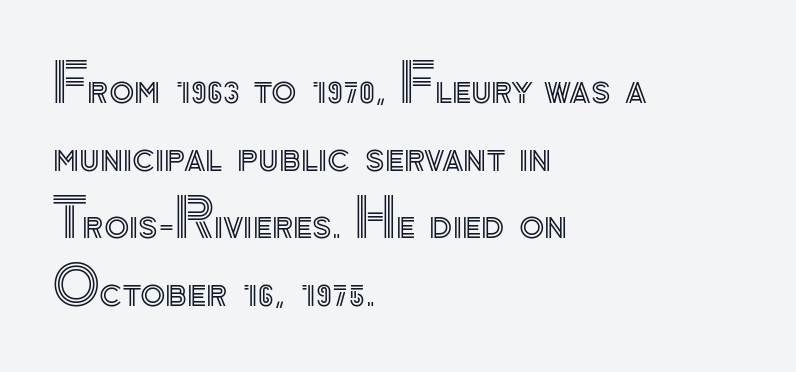
The image shows 52 px text type, upright; set left-aligned, normal line spacing (1.3x), normal letter spacing, not underlined; a small x-height.
